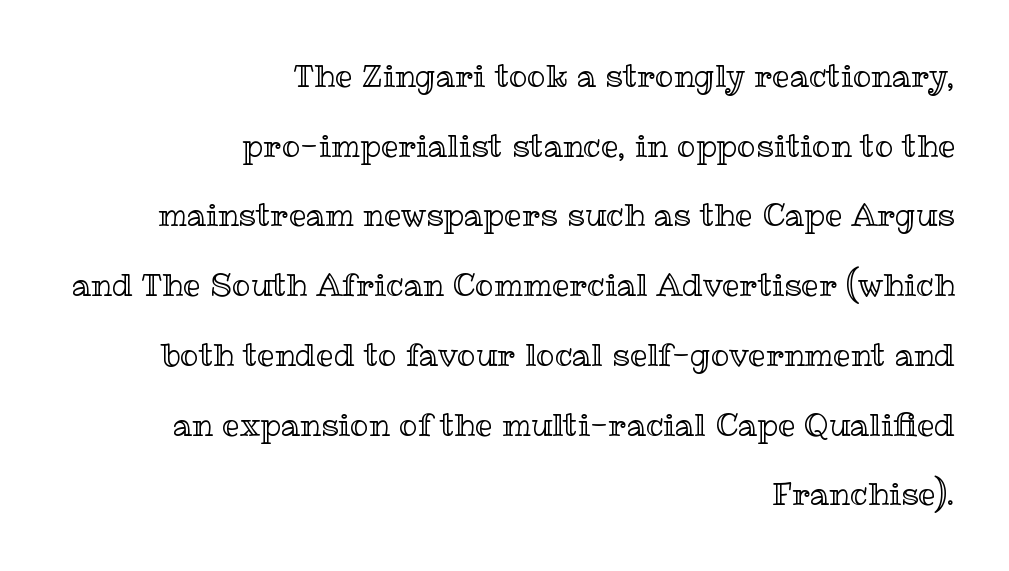
The image shows 31 px text type, upright; set right-aligned, loose line spacing (2.25x), normal letter spacing, not underlined; a medium x-height.
